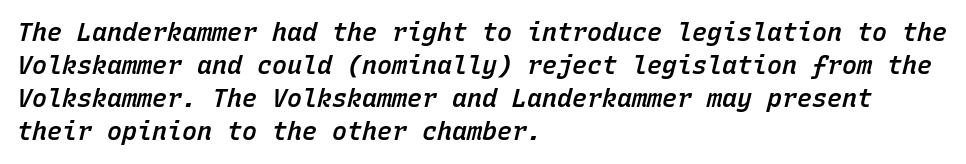
Q: Is the text bold? A: Semi-bold.
Q: Is the text italic (slanted)? A: Yes, it leans right by about 15 degrees.
Q: Is the text underlined? A: No.
Q: How is the paragraph aligned? A: Left-aligned.
Q: Is the spacing between letters normal or unusually wide? A: Normal.
Q: Is the spacing between lines tight, normal or loose? A: Normal.
